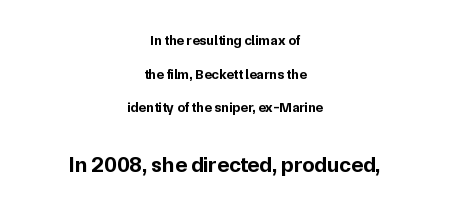
Q: Is the text bold? A: Yes.
Q: Is the text italic (slanted)? A: No, it is upright.
Q: Is the text underlined? A: No.
Q: How is the paragraph aligned? A: Centered.
Q: Is the spacing between letters normal or unusually wide? A: Normal.
Q: Is the spacing between lines tight, normal or loose? A: Loose.
Q: Which block of text is set in a larger size, the first (top) or the second (bottom)? A: The second (bottom) one.
